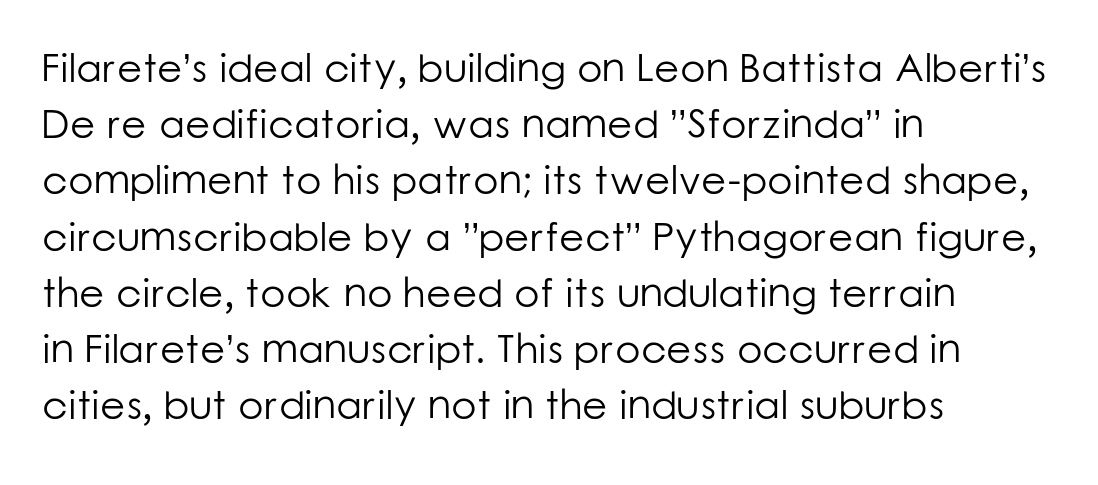
The gap between lines stays unmarked. Baseline-to-baseline distance is the conventional proportion of letter height. Typeset ragged right — the left edge is the straight one. No italicization has been applied; the sample stays upright. No extra ink here — the face is not bold.
